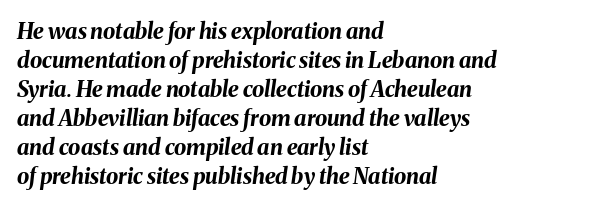
{"italic": "yes", "lean": "right", "slant_degrees": 8, "bold": "yes", "underline": "no", "align": "left", "line_spacing": "normal", "line_spacing_ratio": 1.32, "letter_spacing": "normal", "letter_spacing_em": 0.0, "glyph_px": 22}
